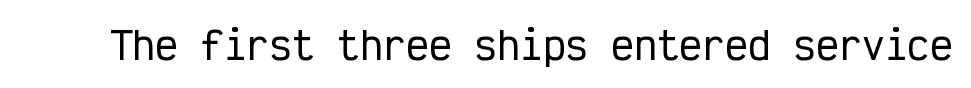
Q: Is the text italic (slanted)? A: No, it is upright.
Q: Is the typeface a serif or a sans-serif typeface? A: Sans-serif.
Q: Is the text underlined? A: No.
Q: Is the spacing between letters normal or unusually wide? A: Normal.
Q: Width (condensed, normal, or wide)? A: Condensed.
Q: Stroke contrast? A: Low.
Q: x-height? A: Medium.
Q: Monospaced? A: Yes.
